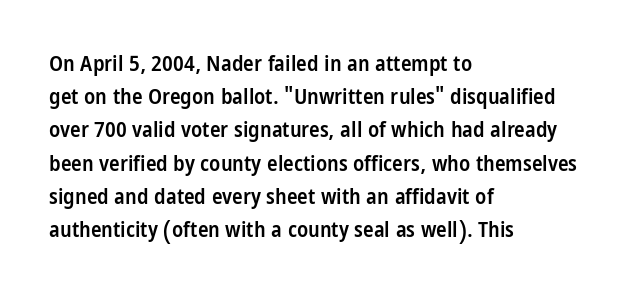
Q: Is the text bold? A: Semi-bold.
Q: Is the text italic (slanted)? A: No, it is upright.
Q: Is the text underlined? A: No.
Q: How is the paragraph aligned? A: Left-aligned.
Q: Is the spacing between letters normal or unusually wide? A: Normal.
Q: Is the spacing between lines tight, normal or loose? A: Normal.
